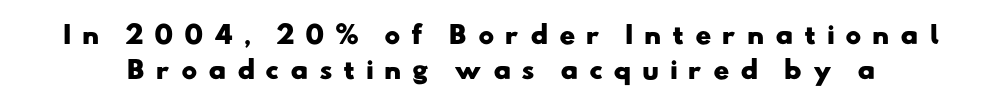
Q: Is the text bold? A: Yes.
Q: Is the text underlined? A: No.
Q: Is the spacing between letters normal or unusually wide? A: Unusually wide.
Q: Is the spacing between lines tight, normal or loose? A: Normal.
